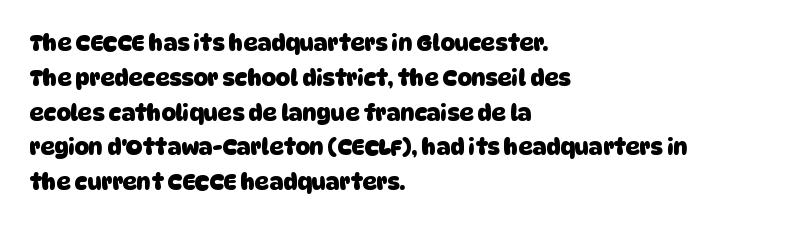
This rendering features lettering with no underline. The passage shown is emphatically bold. Compared with typical body copy, the letter spacing here is the same. Is the block centered? No — it sits flush against the left margin. This block has exactly the height ordinary leading produces.
